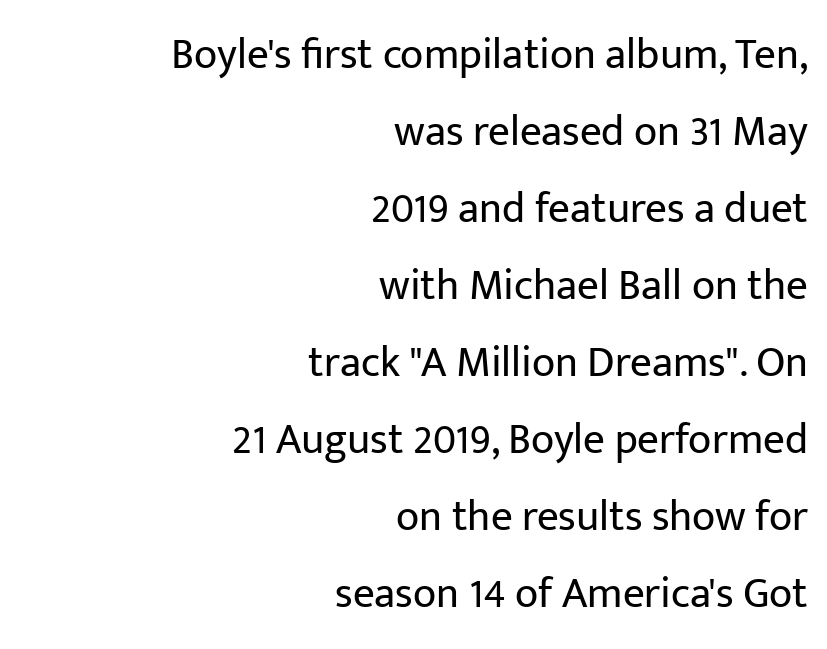
Weight: not bold — regular or lighter. The passage shown is typed in a proportional face where columns would drift. The glyphs in this specimen are sans serif. The typesetter chose a ragged-left arrangement here.
